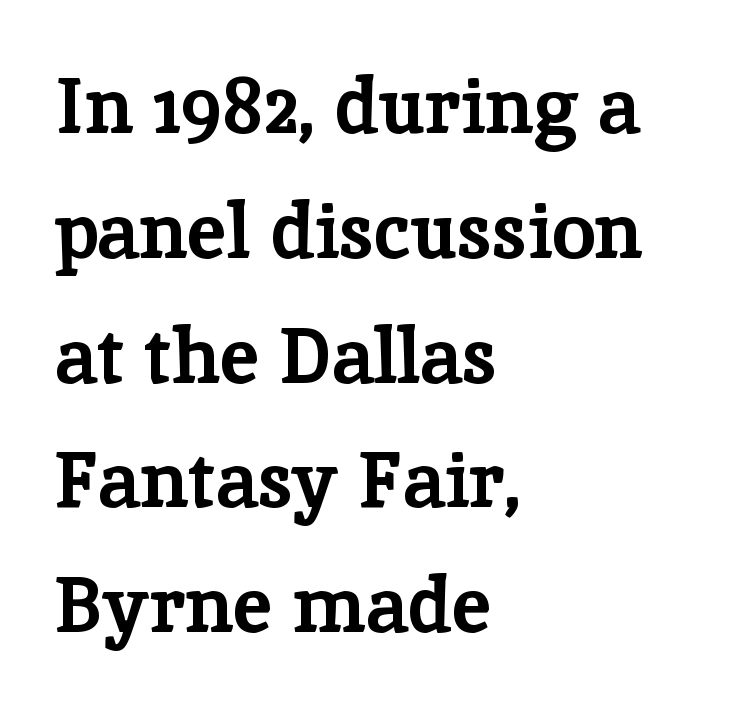
Q: Is the text bold? A: Yes.
Q: Is the text italic (slanted)? A: No, it is upright.
Q: Is the typeface a serif or a sans-serif typeface? A: Serif.
Q: Is the text underlined? A: No.
Q: How is the paragraph aligned? A: Left-aligned.
Q: Is the spacing between letters normal or unusually wide? A: Normal.
Q: Is the spacing between lines tight, normal or loose? A: Normal.
Q: Width (condensed, normal, or wide)? A: Normal.
Q: Stroke contrast? A: Low.
Q: x-height? A: Medium.
Q: Monospaced? A: No.
